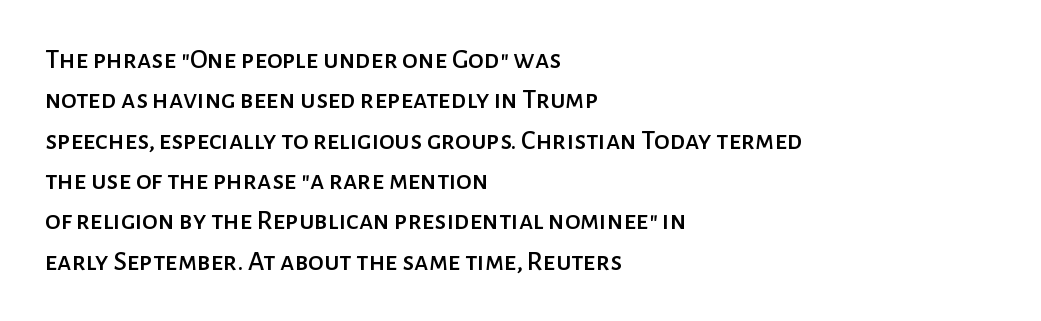
The image shows 28 px sans-serif type, upright; set left-aligned, normal line spacing (1.44x), normal letter spacing, not underlined; low stroke contrast and a medium x-height.
